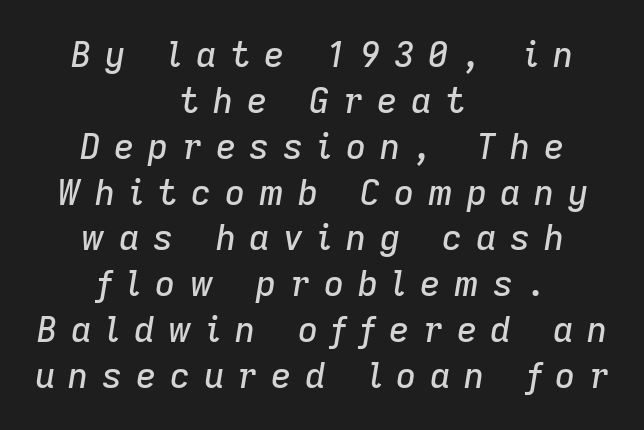
Q: Is the text italic (slanted)? A: Yes, it leans right by about 9 degrees.
Q: Is the text underlined? A: No.
Q: How is the paragraph aligned? A: Centered.
Q: Is the spacing between letters normal or unusually wide? A: Unusually wide.
Q: Is the spacing between lines tight, normal or loose? A: Normal.
Q: Width (condensed, normal, or wide)? A: Normal.
Q: Stroke contrast? A: Low.
Q: x-height? A: Medium.
Q: Monospaced? A: No.
